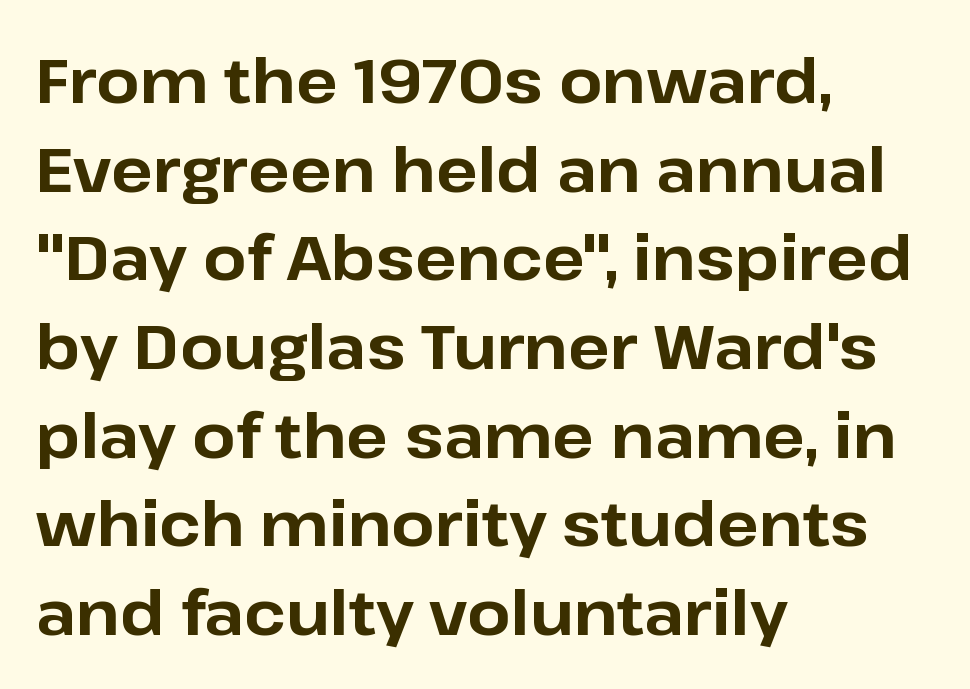
What weight is shown? A full bold with thick strokes. The passage is arranged the way most books set body copy — flush left. The specimen omits any rule beneath the text block's lines. Nothing unusual about the tracking: characters are spaced as the font intends.
